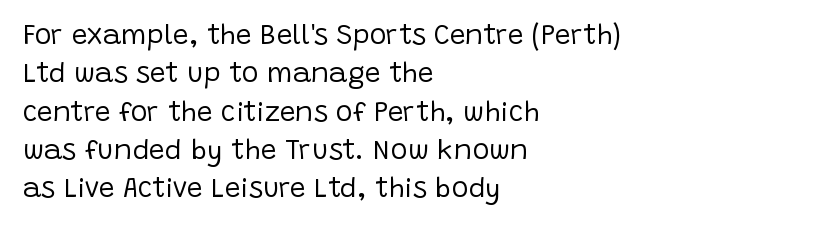
You could not count columns in this text — the font is proportionally spaced. Is the letter spacing exaggerated? No — it looks like the ordinary default. Nobody drew a line under any word here. If you measured baseline to baseline, you'd find a middling distance. Observe the absence of serifs on each vertical stroke in this sample. No italicization has been applied; the sample stays upright.
